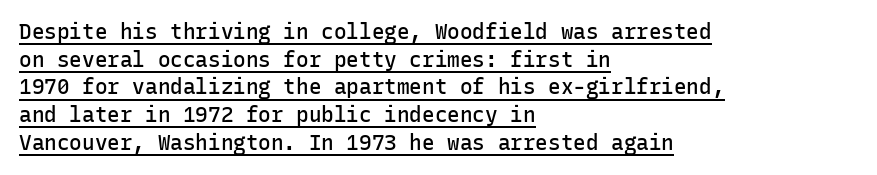
{"italic": "no", "bold": "semi", "underline": "yes", "align": "left", "line_spacing": "normal", "line_spacing_ratio": 1.32, "letter_spacing": "normal", "letter_spacing_em": 0.0, "glyph_px": 21}
